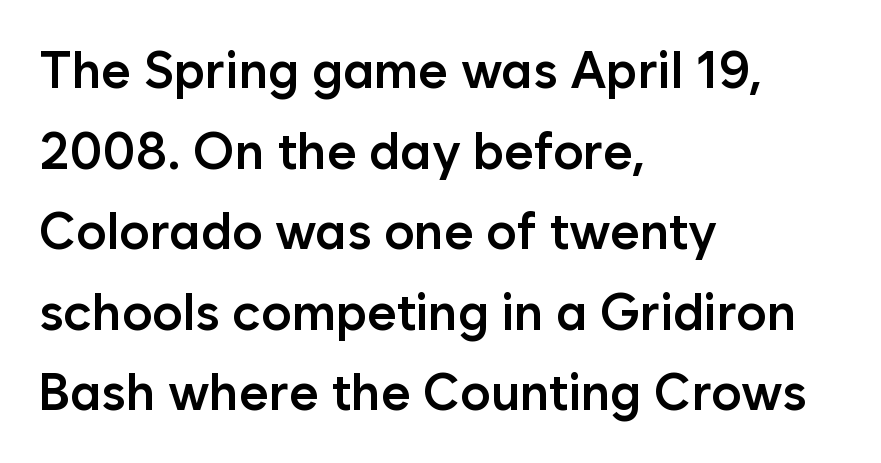
Q: Is the text bold? A: Semi-bold.
Q: Is the text italic (slanted)? A: No, it is upright.
Q: Is the typeface a serif or a sans-serif typeface? A: Sans-serif.
Q: Is the text underlined? A: No.
Q: How is the paragraph aligned? A: Left-aligned.
Q: Is the spacing between letters normal or unusually wide? A: Normal.
Q: Is the spacing between lines tight, normal or loose? A: Normal.
Q: Width (condensed, normal, or wide)? A: Normal.
Q: Stroke contrast? A: Low.
Q: x-height? A: Medium.
Q: Monospaced? A: No.
